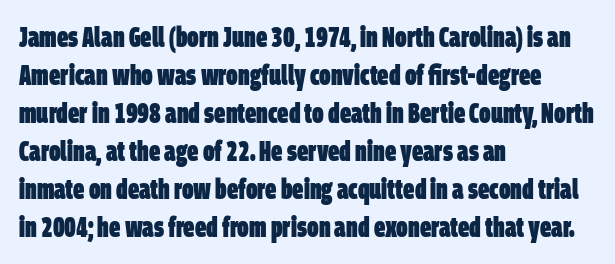
{"serif": "no", "bold": "yes", "weight": "heavy", "width": "condensed", "stroke_contrast": "low", "x_height": "large", "monospaced": "no", "underline": "no", "align": "left", "line_spacing": "normal", "line_spacing_ratio": 1.36, "letter_spacing": "normal", "letter_spacing_em": 0.0, "glyph_px": 28}
